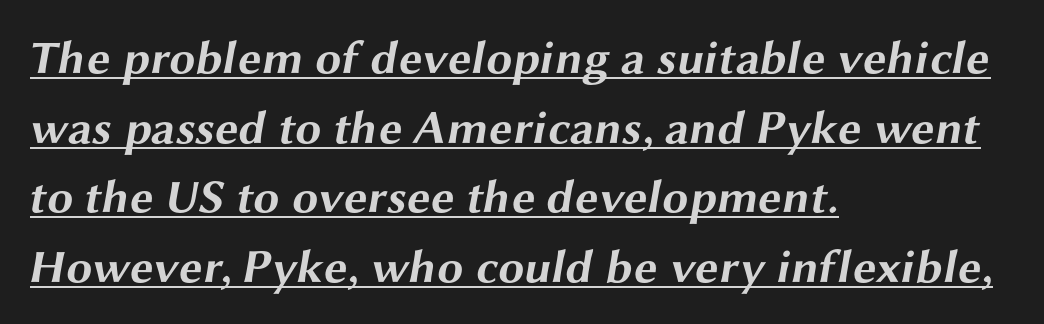
The image shows 47 px bold, wide sans-serif type; set left-aligned, normal line spacing (1.48x), normal letter spacing, underlined; medium stroke contrast and a medium x-height.
